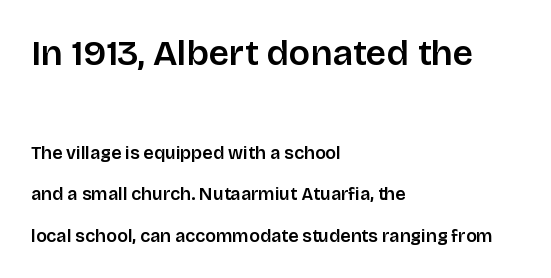
Q: Is the text bold? A: Semi-bold.
Q: Is the text italic (slanted)? A: No, it is upright.
Q: Is the typeface a serif or a sans-serif typeface? A: Sans-serif.
Q: Is the text underlined? A: No.
Q: How is the paragraph aligned? A: Left-aligned.
Q: Is the spacing between letters normal or unusually wide? A: Normal.
Q: Is the spacing between lines tight, normal or loose? A: Loose.
Q: Which block of text is set in a larger size, the first (top) or the second (bottom)? A: The first (top) one.
Q: Width (condensed, normal, or wide)? A: Normal.
Q: Stroke contrast? A: Low.
Q: x-height? A: Large.
Q: Monospaced? A: No.
